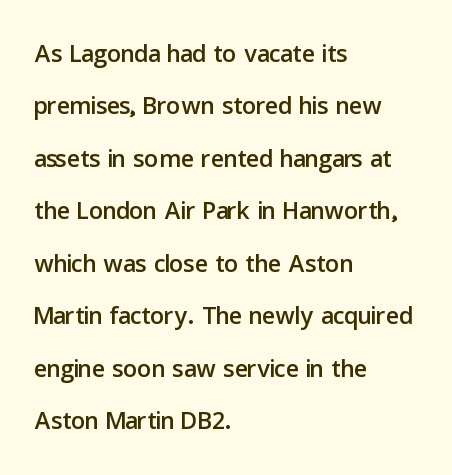
Q: Is the text italic (slanted)? A: No, it is upright.
Q: Is the typeface a serif or a sans-serif typeface? A: Sans-serif.
Q: Is the text underlined? A: No.
Q: How is the paragraph aligned? A: Left-aligned.
Q: Is the spacing between letters normal or unusually wide? A: Normal.
Q: Is the spacing between lines tight, normal or loose? A: Normal.
Q: Width (condensed, normal, or wide)? A: Normal.
Q: Stroke contrast? A: Low.
Q: x-height? A: Medium.
Q: Monospaced? A: No.
